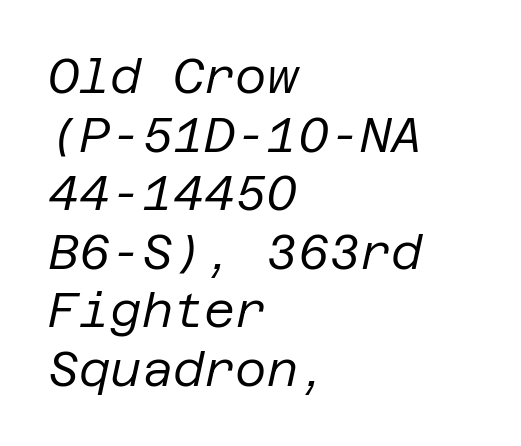
Weight class: somewhere from thin through regular. Compared with a centered layout, this one pins lines to the left instead. Yep, that's italic — everything's leaning. You could call the tracking neutral — neither tight nor loose. Underlining? Definitely not there.
